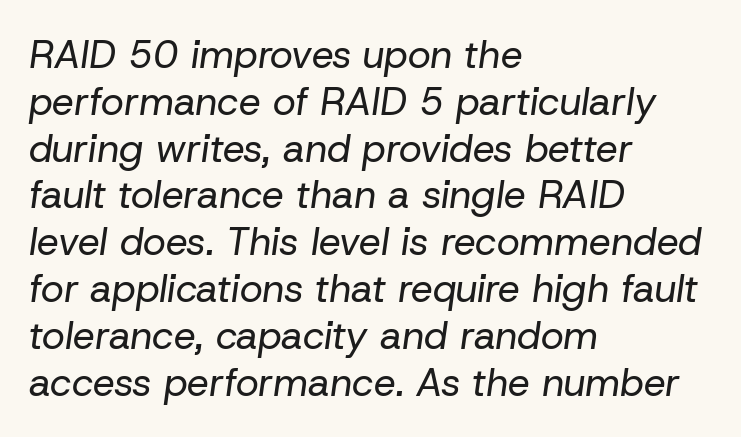
Q: Is the text bold? A: No.
Q: Is the text italic (slanted)? A: Yes, it leans right by about 8 degrees.
Q: Is the text underlined? A: No.
Q: How is the paragraph aligned? A: Left-aligned.
Q: Is the spacing between letters normal or unusually wide? A: Normal.
Q: Width (condensed, normal, or wide)? A: Normal.
Q: Stroke contrast? A: Low.
Q: x-height? A: Medium.
Q: Monospaced? A: No.
